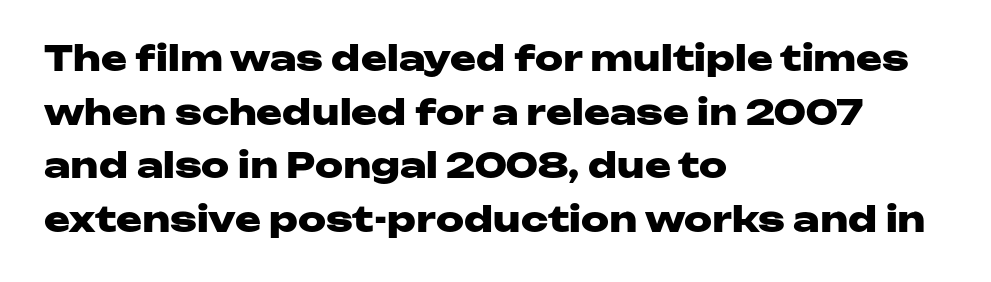
{"serif": "no", "italic": "no", "bold": "yes", "weight": "heavy", "width": "wide", "stroke_contrast": "low", "x_height": "medium", "monospaced": "no", "underline": "no", "align": "left", "line_spacing": "normal", "line_spacing_ratio": 1.53, "letter_spacing": "normal", "letter_spacing_em": 0.0, "glyph_px": 35}
